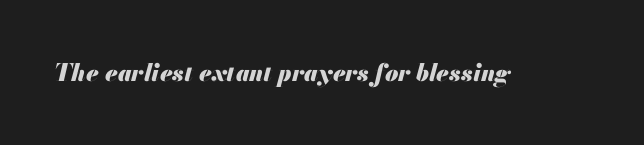
In terms of posture, this sample is oblique. Nobody drew a line under any word here. In terms of letterspacing, this is plain default setting. Does the weight exceed regular? Yes, all the way to bold.
